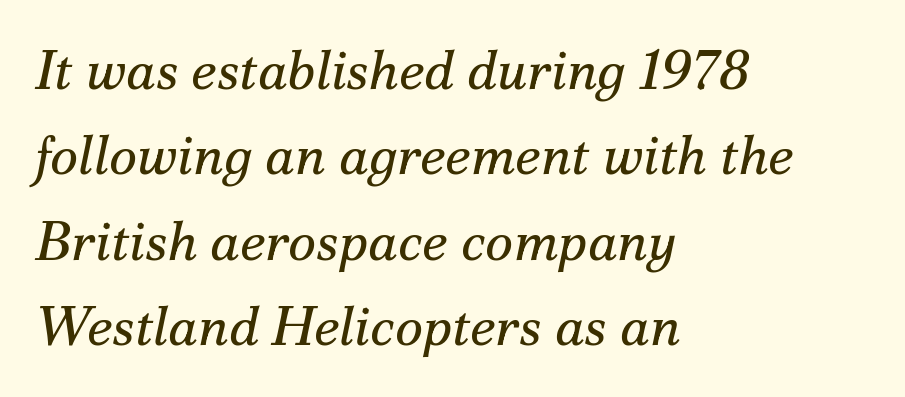
Q: Is the text bold? A: No.
Q: Is the text italic (slanted)? A: Yes, it leans right by about 12 degrees.
Q: Is the typeface a serif or a sans-serif typeface? A: Serif.
Q: Is the text underlined? A: No.
Q: How is the paragraph aligned? A: Left-aligned.
Q: Is the spacing between letters normal or unusually wide? A: Normal.
Q: Is the spacing between lines tight, normal or loose? A: Normal.
Q: Width (condensed, normal, or wide)? A: Normal.
Q: Stroke contrast? A: Medium.
Q: x-height? A: Small.
Q: Monospaced? A: No.
